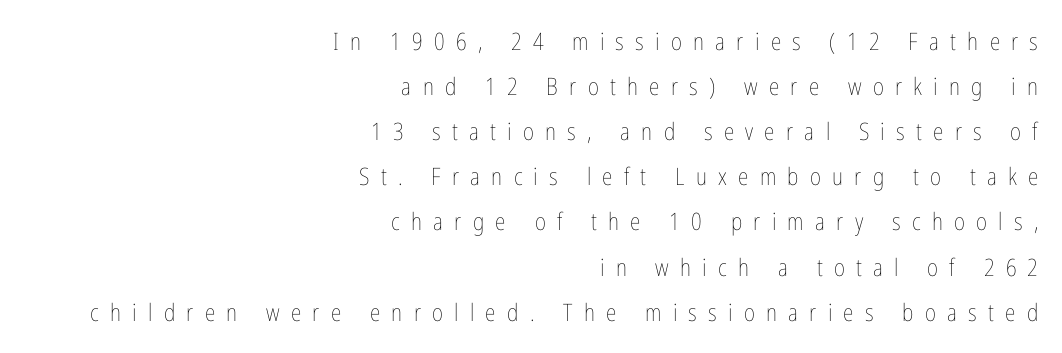
Each row of text sits above clean, open space. Substantial extra tracking has been applied to these lines. A student would call this right alignment; a typographer would say flush right, rag left. The axis of the letterforms is exactly vertical. The characters are drawn with everyday or finer stroke widths.
